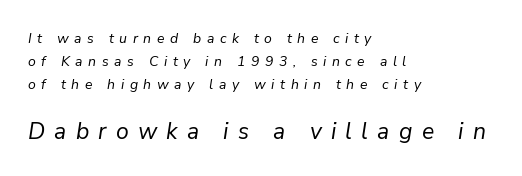
The glyphs are unaccompanied by any horizontal stroke below them. It's the slanting kind of type. Compared with typical paragraphs, the rows here are spaced about the same. The passage is arranged the way most books set body copy — flush left. Nothing heavy about these letters — not bold at all. What stands out about the letter spacing? Its width — letters are far apart.
